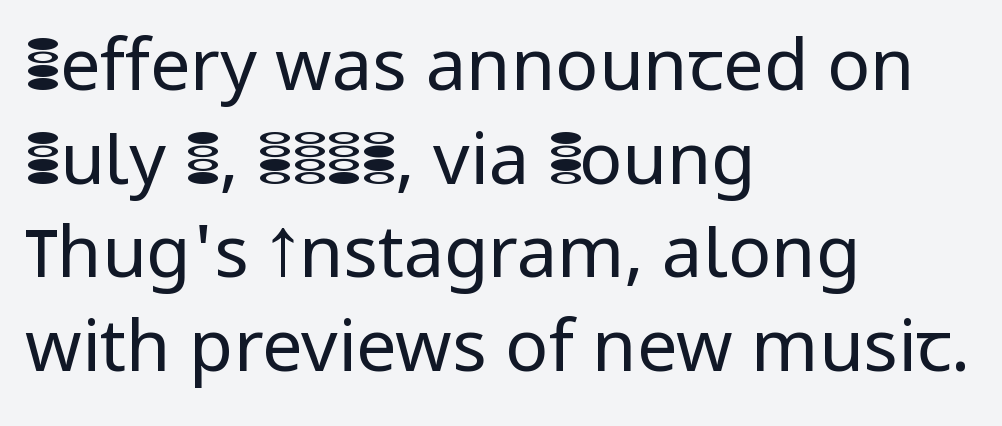
{"serif": "no", "italic": "no", "bold": "no", "weight": "regular", "width": "normal", "stroke_contrast": "low", "x_height": "medium", "monospaced": "no", "underline": "no", "align": "left", "line_spacing": "normal", "line_spacing_ratio": 1.3, "letter_spacing": "normal", "letter_spacing_em": 0.0, "glyph_px": 72}
